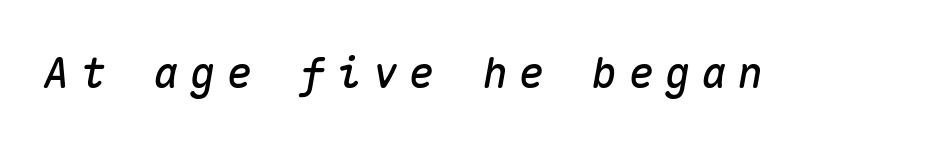
Q: Is the text italic (slanted)? A: Yes, it leans right by about 10 degrees.
Q: Is the text underlined? A: No.
Q: Is the spacing between letters normal or unusually wide? A: Unusually wide.
Q: Width (condensed, normal, or wide)? A: Normal.
Q: Stroke contrast? A: Medium.
Q: x-height? A: Medium.
Q: Monospaced? A: Yes.
